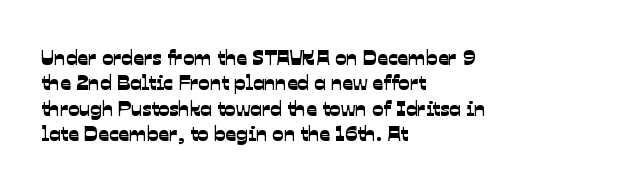
{"underline": "no", "align": "left", "line_spacing_ratio": 1.21, "letter_spacing": "normal", "letter_spacing_em": 0.0, "glyph_px": 21}
